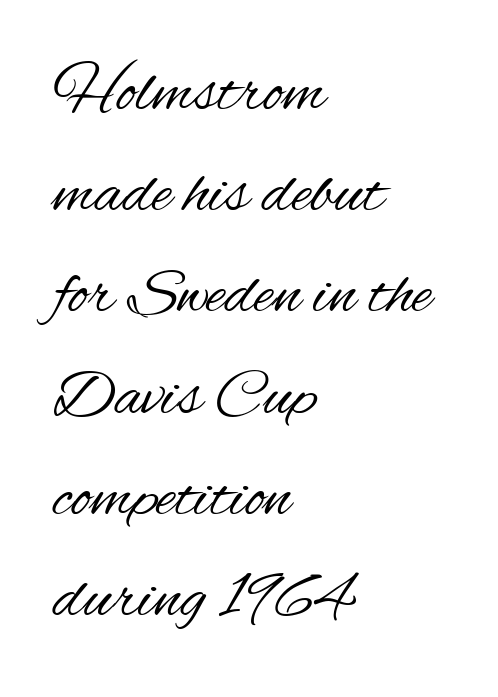
The image shows 67 px regular-weight, condensed sans-serif type; set left-aligned, normal line spacing (1.51x), normal letter spacing, not underlined; medium stroke contrast and a small x-height.
